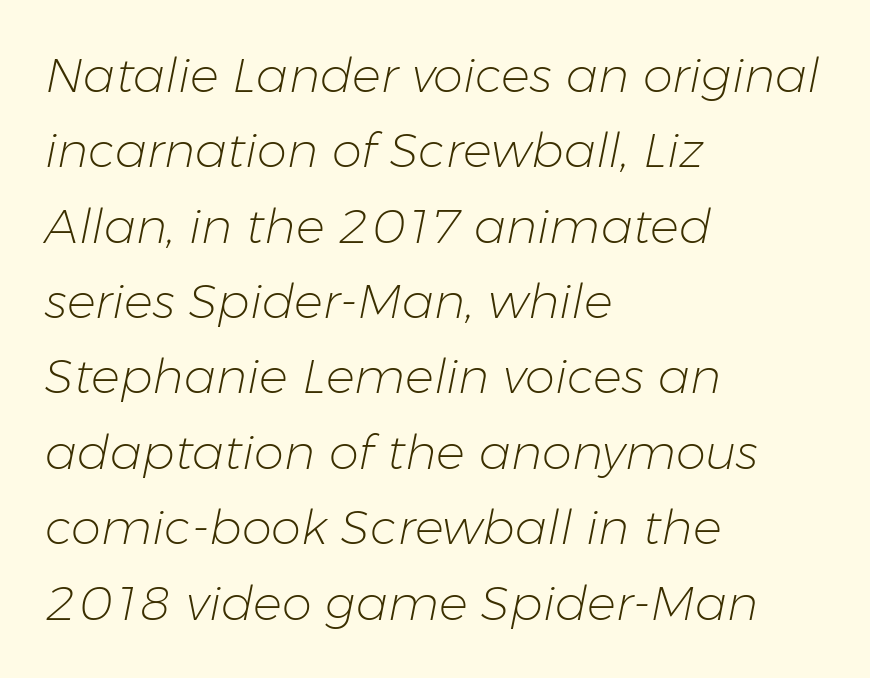
What stands out about the letter spacing? Nothing — it is the standard amount. The typesetting does not lean heavy: it is not bold. Whoever set this chose a conventional vertical rhythm. Each line starts at the same left margin while the right side varies. A clean baseline with only descenders dipping below it.
